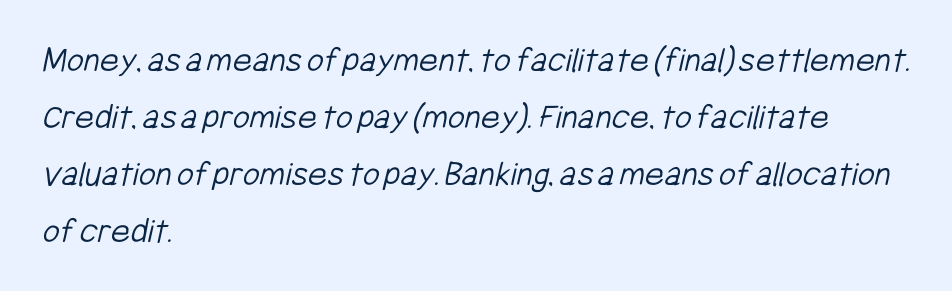
Vertically, the passage feels balanced, rows spaced as you'd expect. The gap between lines stays unmarked. This sample has the flowing, uneven cadence of proportional lettering. Line beginnings align vertically; line endings do not. The horizontal fit of the characters is conventional and even. The strokes carry an ordinary text weight at most.
